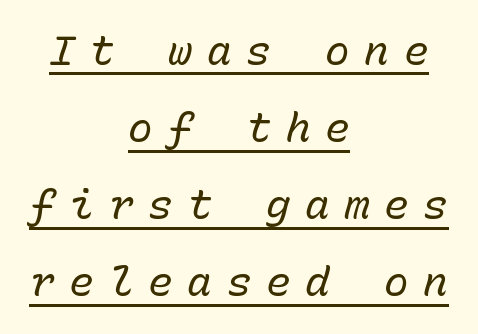
This is oblique type, the kind used for emphasis or titles. Stem width sits at or under what a default text font uses. A typesetter would call this heavily tracked-out type. The rendered words wear a rule along their underside. Line starts and ends both wander, symmetrically.
